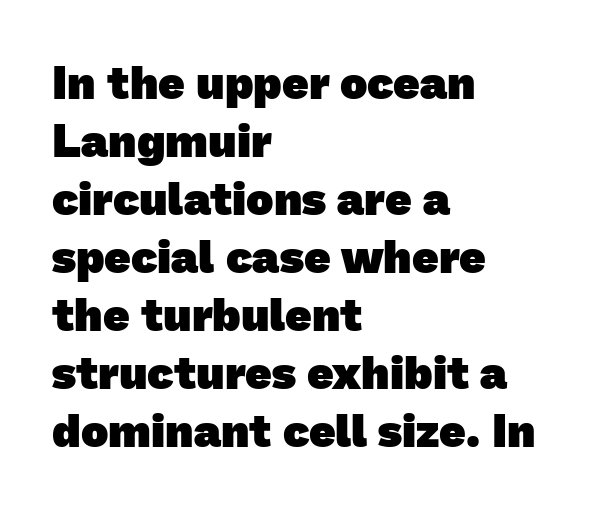
Q: Is the text bold? A: Yes.
Q: Is the typeface a serif or a sans-serif typeface? A: Sans-serif.
Q: Is the text underlined? A: No.
Q: How is the paragraph aligned? A: Left-aligned.
Q: Is the spacing between letters normal or unusually wide? A: Normal.
Q: Is the spacing between lines tight, normal or loose? A: Normal.
Q: Width (condensed, normal, or wide)? A: Normal.
Q: Stroke contrast? A: Low.
Q: x-height? A: Medium.
Q: Monospaced? A: No.
